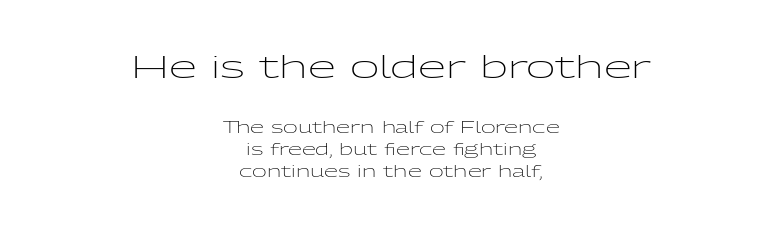
{"serif": "no", "italic": "no", "bold": "no", "weight": "light", "width": "wide", "stroke_contrast": "low", "x_height": "medium", "monospaced": "no", "underline": "no", "align": "center", "line_spacing": "normal", "line_spacing_ratio": 1.38, "letter_spacing": "normal", "letter_spacing_em": 0.0, "larger_block": "first", "size_ratio": 2.0, "glyph_px": 32}
